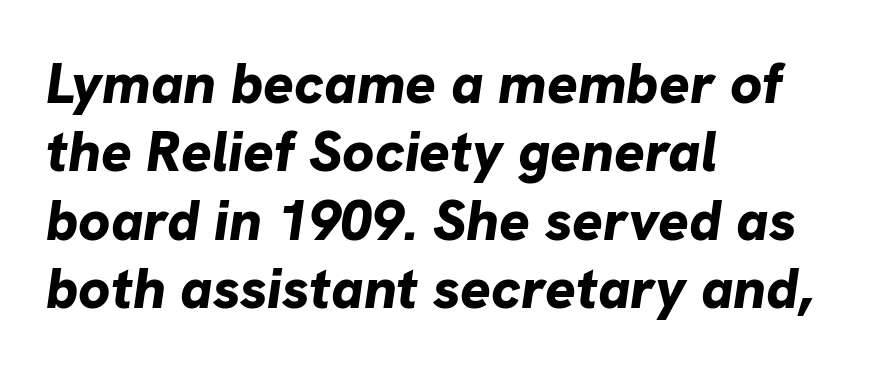
{"italic": "yes", "lean": "right", "slant_degrees": 8, "bold": "yes", "weight": "bold", "width": "normal", "stroke_contrast": "low", "x_height": "medium", "monospaced": "no", "underline": "no", "align": "left", "line_spacing_ratio": 1.2, "letter_spacing": "normal", "letter_spacing_em": 0.0, "glyph_px": 57}
